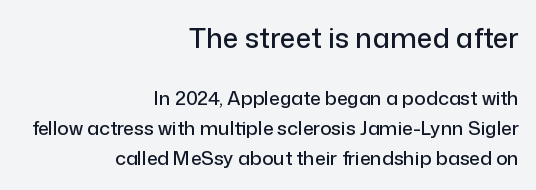
Q: Is the text italic (slanted)? A: No, it is upright.
Q: Is the typeface a serif or a sans-serif typeface? A: Sans-serif.
Q: Is the text underlined? A: No.
Q: How is the paragraph aligned? A: Right-aligned.
Q: Is the spacing between letters normal or unusually wide? A: Normal.
Q: Is the spacing between lines tight, normal or loose? A: Normal.
Q: Which block of text is set in a larger size, the first (top) or the second (bottom)? A: The first (top) one.
Q: Width (condensed, normal, or wide)? A: Normal.
Q: Stroke contrast? A: Low.
Q: x-height? A: Medium.
Q: Monospaced? A: No.
